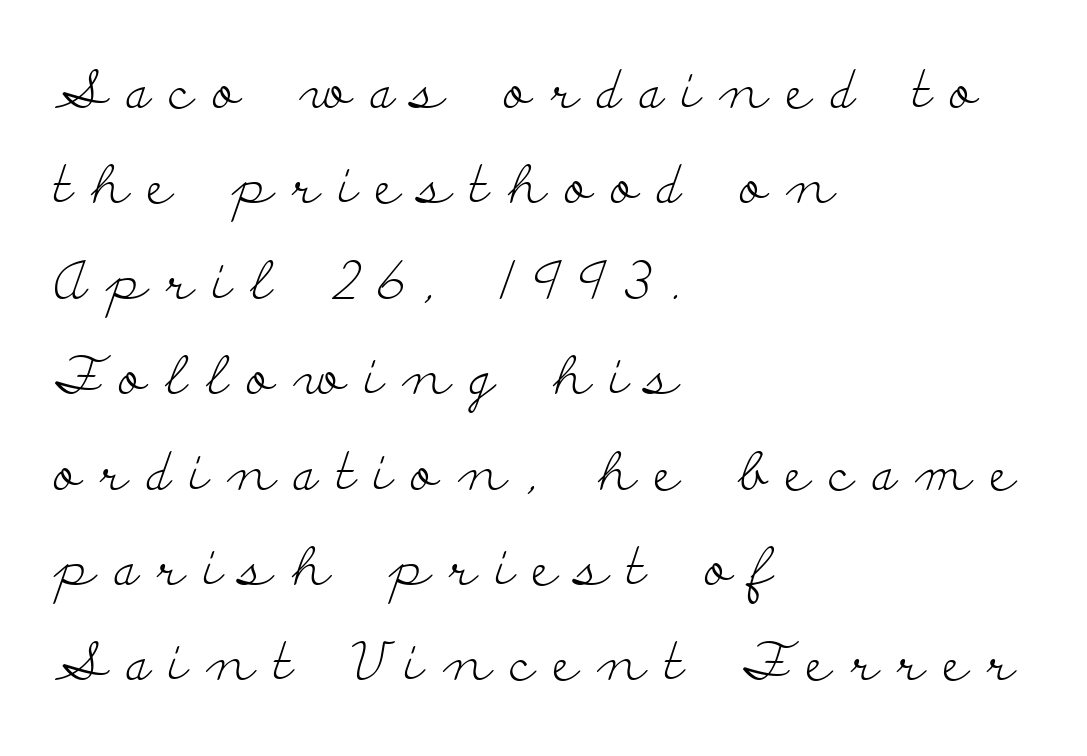
{"serif": "yes", "bold": "no", "weight": "light", "width": "wide", "stroke_contrast": "low", "x_height": "small", "monospaced": "no", "underline": "no", "align": "left", "line_spacing_ratio": 1.8, "letter_spacing": "wide", "letter_spacing_em": 0.36, "glyph_px": 53}
